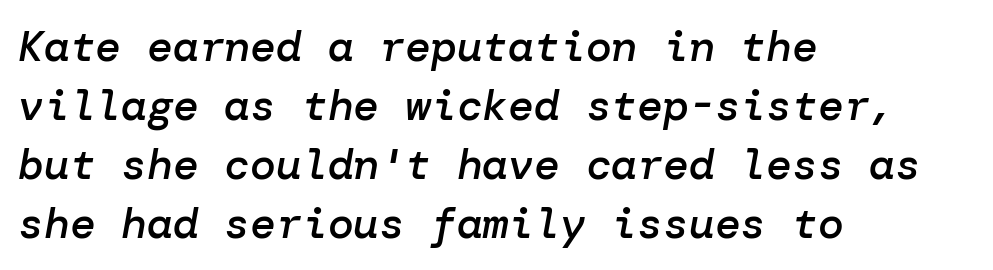
The image shows 43 px semibold type, italic (leaning right); set left-aligned, normal line spacing (1.37x), normal letter spacing, not underlined; low stroke contrast and a medium x-height.
